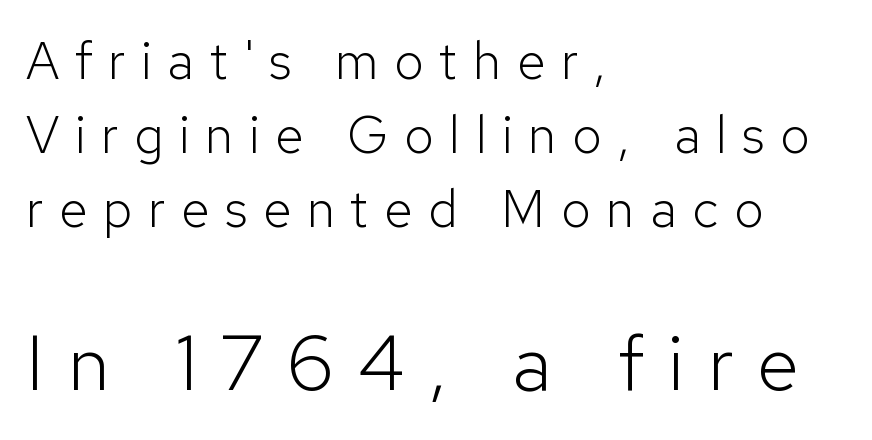
{"serif": "no", "italic": "no", "bold": "no", "weight": "light", "width": "normal", "stroke_contrast": "low", "x_height": "medium", "monospaced": "no", "underline": "no", "align": "left", "line_spacing": "normal", "line_spacing_ratio": 1.42, "letter_spacing": "wide", "letter_spacing_em": 0.3, "larger_block": "second", "size_ratio": 1.5, "glyph_px": 78}
